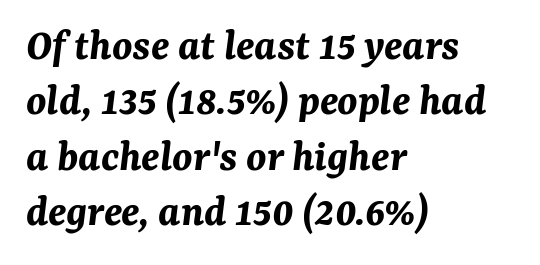
Q: Is the text bold? A: Yes.
Q: Is the text italic (slanted)? A: Yes, it leans right by about 7 degrees.
Q: Is the text underlined? A: No.
Q: How is the paragraph aligned? A: Left-aligned.
Q: Is the spacing between letters normal or unusually wide? A: Normal.
Q: Width (condensed, normal, or wide)? A: Normal.
Q: Stroke contrast? A: Medium.
Q: x-height? A: Medium.
Q: Monospaced? A: No.
